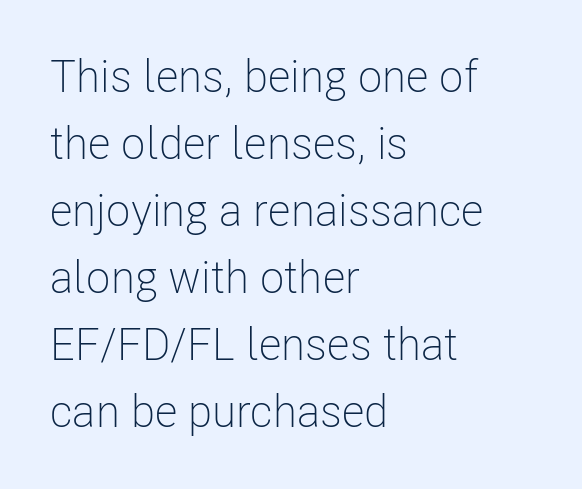
{"serif": "no", "italic": "no", "bold": "no", "weight": "light", "width": "condensed", "stroke_contrast": "low", "x_height": "medium", "monospaced": "no", "underline": "no", "align": "left", "line_spacing": "normal", "line_spacing_ratio": 1.49, "letter_spacing": "normal", "letter_spacing_em": 0.0, "glyph_px": 45}
